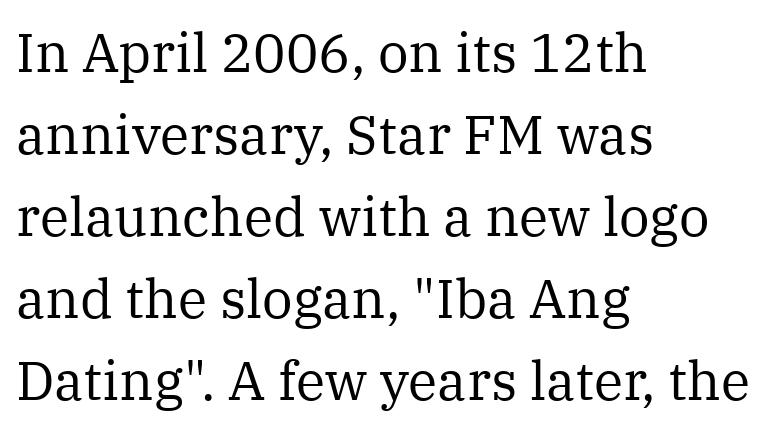
{"serif": "yes", "italic": "no", "bold": "no", "weight": "regular", "width": "normal", "stroke_contrast": "medium", "x_height": "medium", "monospaced": "no", "underline": "no", "align": "left", "line_spacing": "normal", "line_spacing_ratio": 1.52, "letter_spacing": "normal", "letter_spacing_em": 0.0, "glyph_px": 54}
